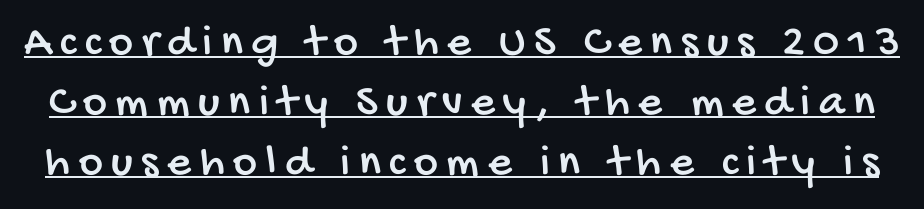
Spacing verdict: proportional, widths tailored to each character. In terms of leading, this rendering sits right in the middle. Nope, no serifs anywhere on these letters. Check the space under the baseline: a stroke is drawn there.
